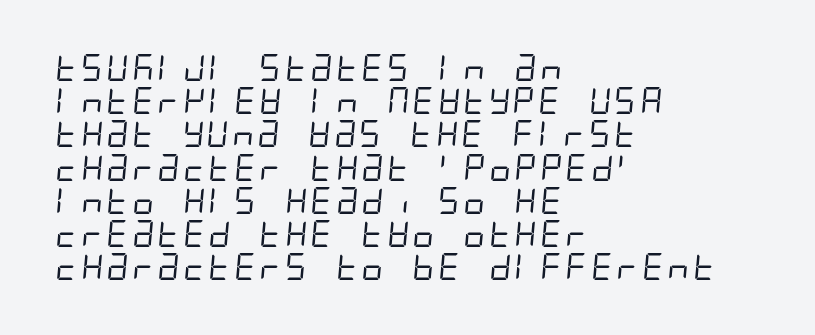
Q: Is the text bold? A: No.
Q: Is the text underlined? A: No.
Q: How is the paragraph aligned? A: Left-aligned.
Q: Is the spacing between letters normal or unusually wide? A: Normal.
